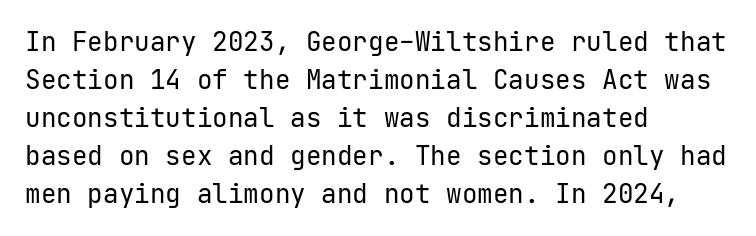
Visually the block forms a straight wall on the left and a jagged coastline on the right. Caption: standard tracking, unaltered. The type sits square on the baseline with zero lean. Weight: not bold — regular or lighter.
